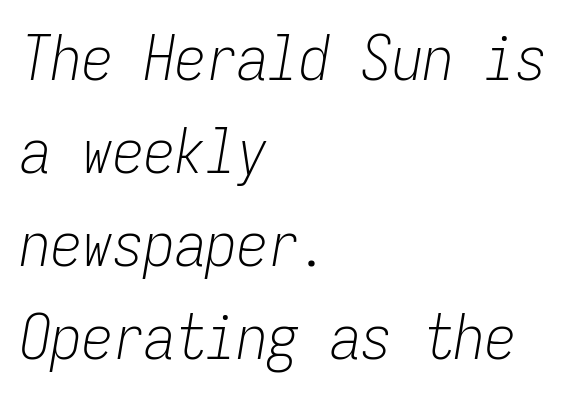
Q: Is the text bold? A: No.
Q: Is the text italic (slanted)? A: Yes, it leans right by about 9 degrees.
Q: Is the text underlined? A: No.
Q: How is the paragraph aligned? A: Left-aligned.
Q: Is the spacing between letters normal or unusually wide? A: Normal.
Q: Is the spacing between lines tight, normal or loose? A: Normal.
Q: Width (condensed, normal, or wide)? A: Condensed.
Q: Stroke contrast? A: Low.
Q: x-height? A: Medium.
Q: Monospaced? A: Yes.
